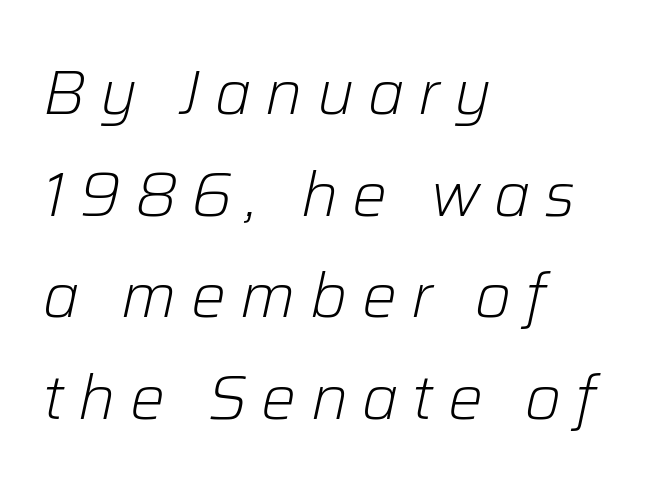
Q: Is the text bold? A: No.
Q: Is the text italic (slanted)? A: Yes, it leans right by about 12 degrees.
Q: Is the text underlined? A: No.
Q: How is the paragraph aligned? A: Left-aligned.
Q: Is the spacing between letters normal or unusually wide? A: Unusually wide.
Q: Is the spacing between lines tight, normal or loose? A: Normal.
Q: Width (condensed, normal, or wide)? A: Normal.
Q: Stroke contrast? A: Low.
Q: x-height? A: Medium.
Q: Monospaced? A: No.
